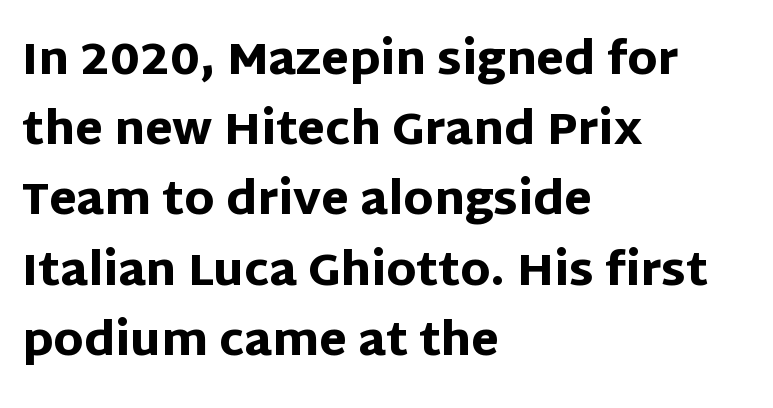
The image shows 45 px heavy sans-serif type, upright; set left-aligned, normal line spacing (1.56x), normal letter spacing, not underlined; low stroke contrast and a large x-height.
